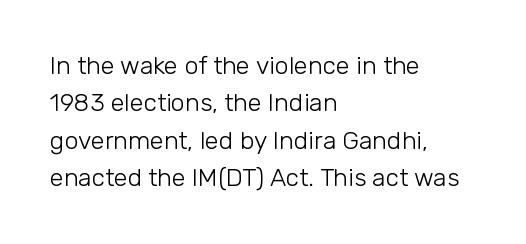
The image shows 25 px text type, upright; set left-aligned, normal line spacing (1.5x), normal letter spacing, not underlined.
